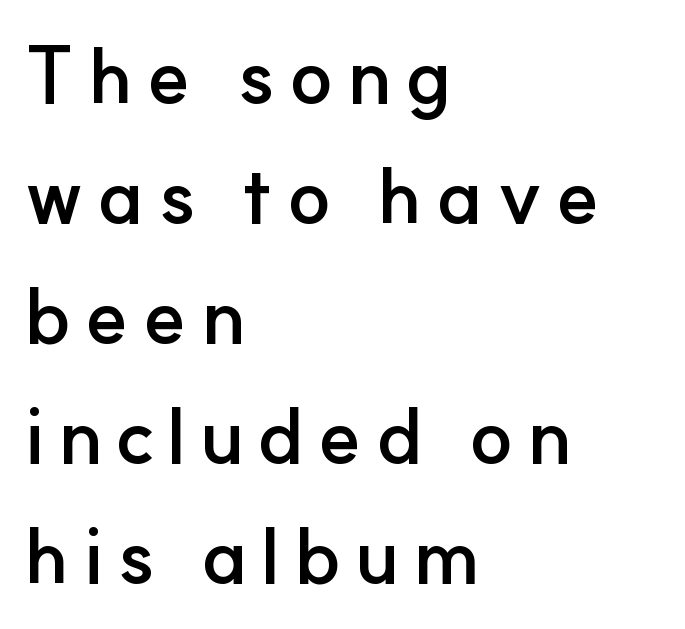
{"serif": "no", "italic": "no", "bold": "yes", "weight": "semibold", "width": "normal", "stroke_contrast": "low", "x_height": "small", "monospaced": "no", "underline": "no", "align": "left", "line_spacing": "normal", "line_spacing_ratio": 1.52, "glyph_px": 79}
